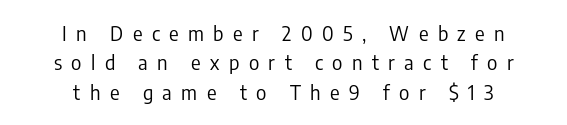
{"italic": "no", "bold": "no", "underline": "no", "align": "center", "line_spacing": "normal", "line_spacing_ratio": 1.47, "letter_spacing": "wide", "letter_spacing_em": 0.47, "glyph_px": 20}
